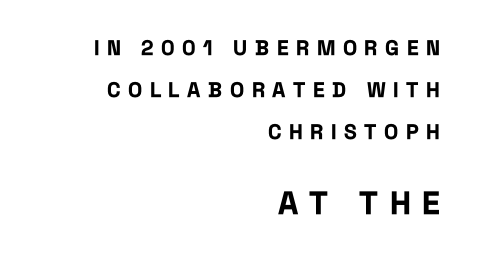
{"serif": "no", "italic": "no", "bold": "yes", "weight": "bold", "width": "condensed", "stroke_contrast": "low", "x_height": "large", "monospaced": "no", "underline": "no", "align": "right", "line_spacing": "loose", "line_spacing_ratio": 1.99, "letter_spacing": "wide", "letter_spacing_em": 0.36, "larger_block": "second", "size_ratio": 1.52, "glyph_px": 32}
